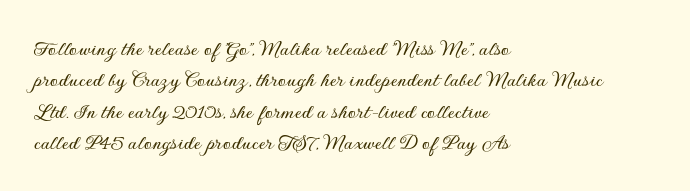
The image shows 23 px text type; set left-aligned, normal line spacing (1.36x), normal letter spacing, not underlined.
